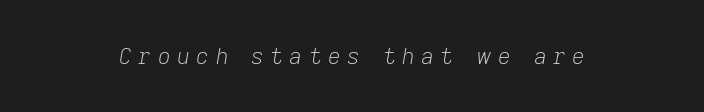
{"italic": "yes", "lean": "right", "slant_degrees": 9, "bold": "no", "underline": "no", "letter_spacing": "wide", "letter_spacing_em": 0.3, "glyph_px": 22}
